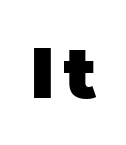
Q: Is the text bold? A: Yes.
Q: Is the text italic (slanted)? A: No, it is upright.
Q: Is the typeface a serif or a sans-serif typeface? A: Sans-serif.
Q: Is the text underlined? A: No.
Q: Width (condensed, normal, or wide)? A: Normal.
Q: Stroke contrast? A: Low.
Q: x-height? A: Large.
Q: Monospaced? A: No.
